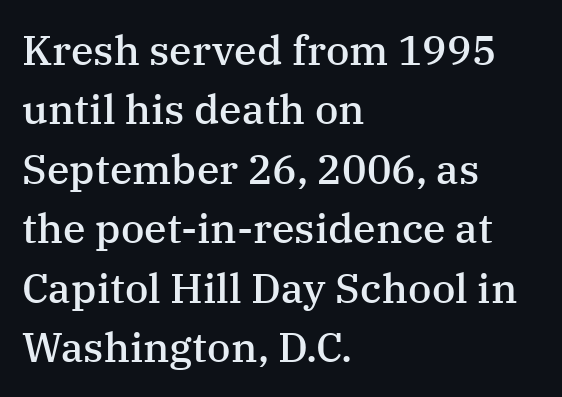
Short and long lines alike share a common starting point at left. Proportional: the letters do not fall into vertical columns. Old-style or modern, the face here clearly has serifs. Does extra space separate the letters? No, they use regular spacing. The leading is moderate, giving the passage an even texture.
